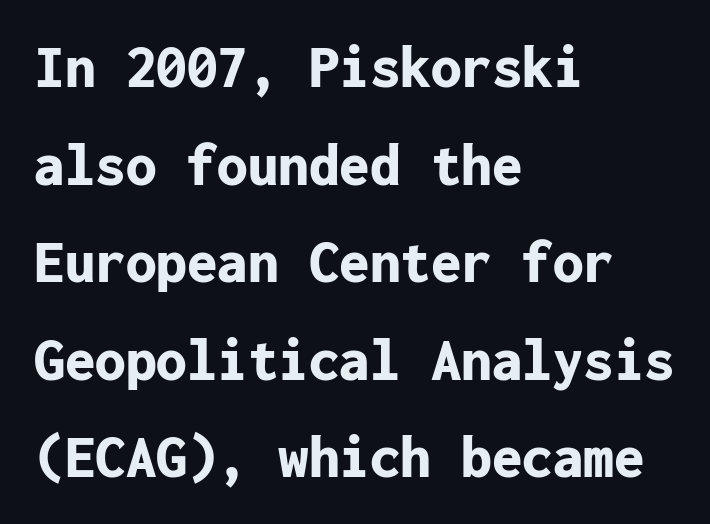
Leading matches the norm, producing a regular column. Observe the absence of serifs on each vertical stroke in this sample. Each line starts at the same left margin while the right side varies. Students, note that the glyphs here touch the page at normal intervals. The zone under the glyphs is completely vacant. This is heavy type, rendered in bold.
